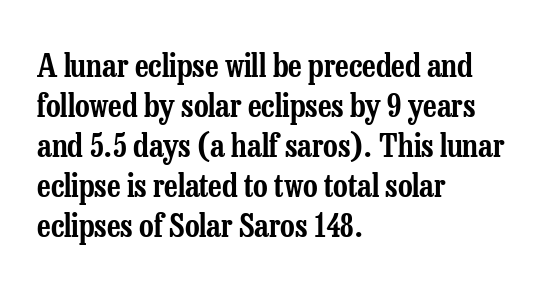
Character widths vary here, with narrow letters taking less room than wide ones. Letters rest on an invisible, unmarked baseline. Spacing between characters is what you'd get straight out of the box. Caption: multi-line text, flush left, ragged right. How would I describe the line gaps? Plain and ordinary. Quick note: not italic, upright.
